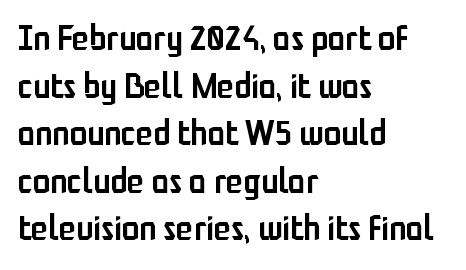
Semibold letterforms, between regular and bold. Type without underlining. Inter-character spacing is left at the font's built-in metrics. The passage shown is typed in a proportional face where columns would drift.
